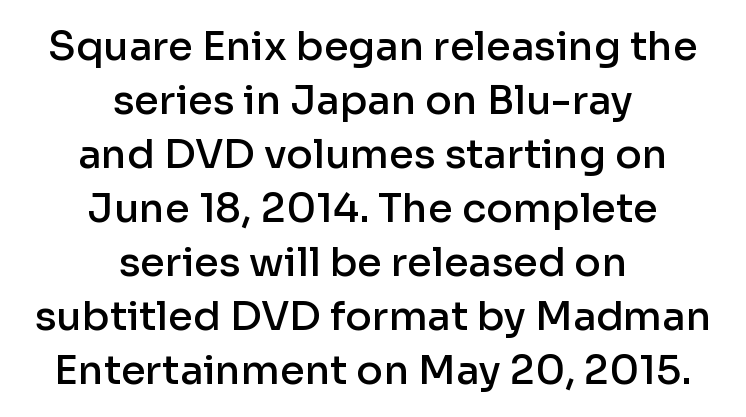
Look at the stroke-to-counter ratio: somewhat heavy, a semibold. Horizontal alignment here is central, giving a formal, balanced look. A typesetter would label this face a sans. The letters advance in unequal steps, a hallmark of proportional type. Is there much room between lines? A standard amount, neither cramped nor airy. Italic: no, the glyphs are upright roman.
